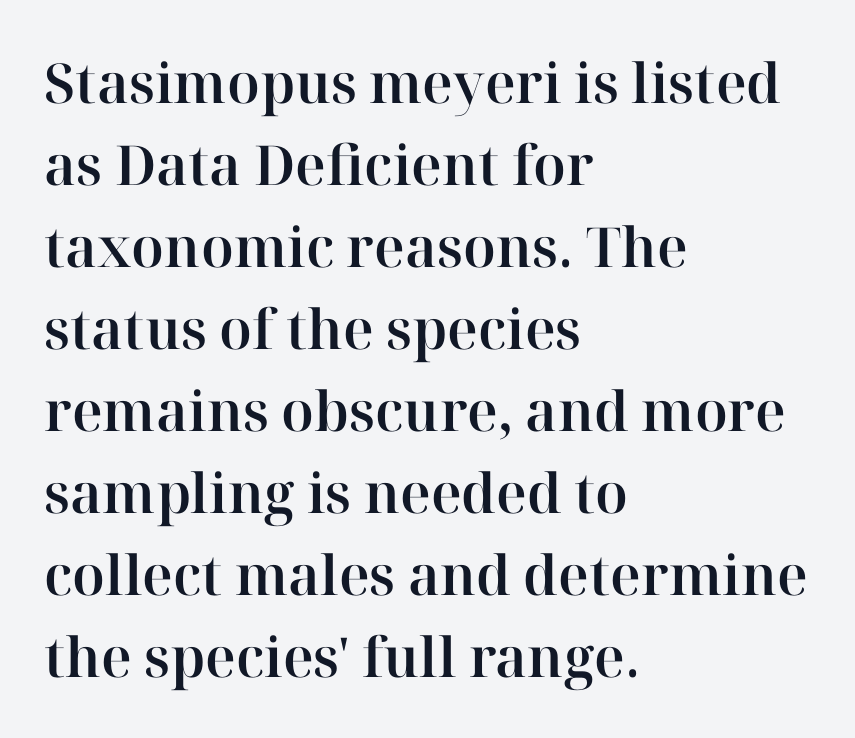
The image shows 55 px serif type, upright; set left-aligned, normal line spacing (1.49x), normal letter spacing, not underlined; high stroke contrast and a medium x-height.
